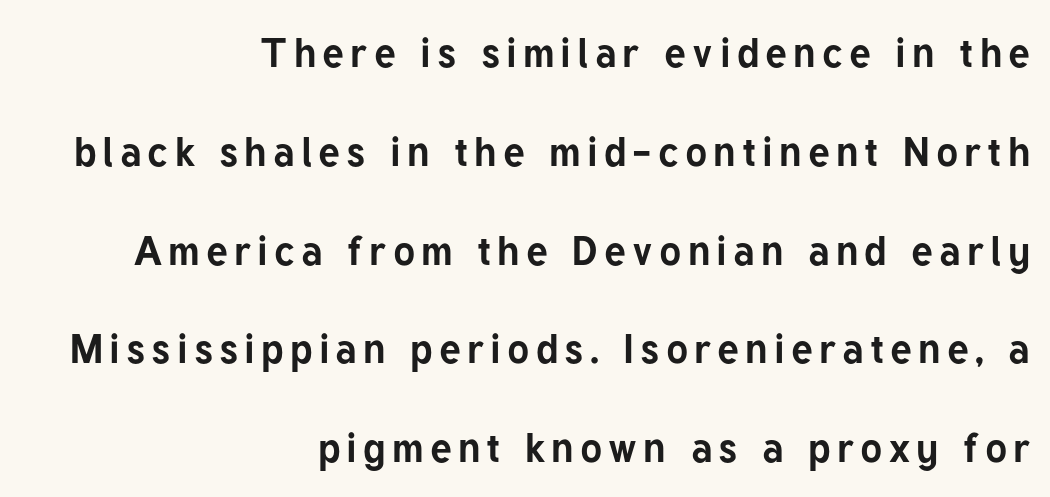
Typesetter's note: full bold, strokes at maximum text heaviness. The letters stand upright; this is a roman face. The characters display no serif detailing; their extremities are plain. The typesetter chose a ragged-left arrangement here.
